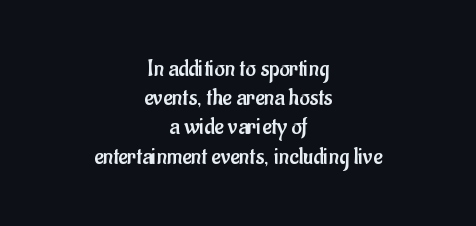
Q: Is the text bold? A: No.
Q: Is the text italic (slanted)? A: No, it is upright.
Q: Is the text underlined? A: No.
Q: How is the paragraph aligned? A: Centered.
Q: Is the spacing between letters normal or unusually wide? A: Normal.
